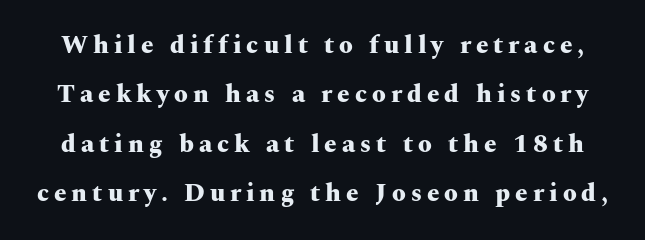
The lettering stays uniformly vertical, giving the passage a roman look. In terms of weight, the rendering is a true, heavy bold. The baseline area is clear. Compared with typical body copy, the letter spacing here is much looser. The vertical gap from one line to the next is large.
